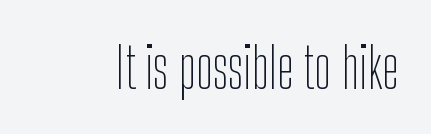
The image shows 56 px thin, condensed sans-serif type, upright; set normal letter spacing, not underlined; low stroke contrast and a medium x-height.
